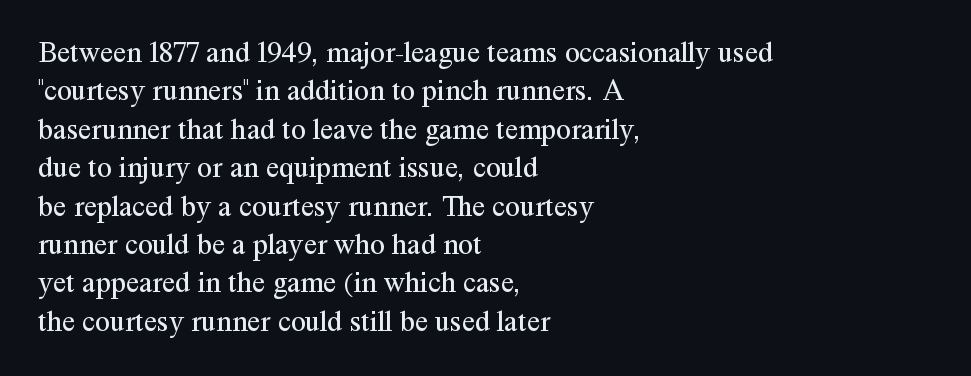
{"serif": "yes", "italic": "no", "bold": "no", "weight": "regular", "width": "normal", "stroke_contrast": "medium", "x_height": "medium", "monospaced": "no", "underline": "no", "align": "left", "line_spacing": "normal", "line_spacing_ratio": 1.28, "letter_spacing": "normal", "letter_spacing_em": 0.0, "glyph_px": 30}
